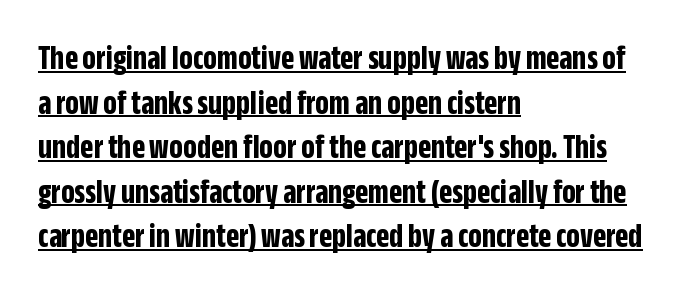
{"serif": "no", "italic": "no", "bold": "yes", "weight": "bold", "width": "condensed", "stroke_contrast": "low", "x_height": "large", "monospaced": "no", "underline": "yes", "align": "left", "line_spacing": "normal", "line_spacing_ratio": 1.31, "letter_spacing": "normal", "letter_spacing_em": 0.0, "glyph_px": 34}
